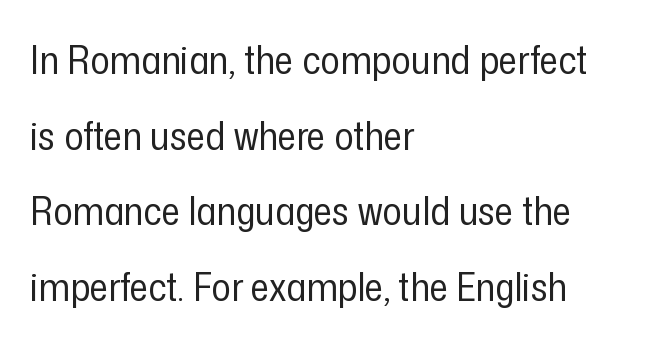
The image shows 40 px regular-weight, condensed sans-serif type, upright; set left-aligned, line spacing 1.89x, normal letter spacing, not underlined; low stroke contrast and a medium x-height.
